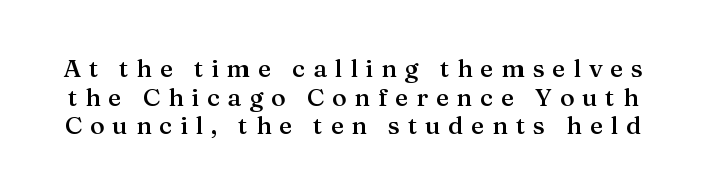
{"italic": "no", "bold": "semi", "underline": "no", "line_spacing": "tight", "line_spacing_ratio": 1.15, "letter_spacing": "wide", "letter_spacing_em": 0.31, "glyph_px": 25}
